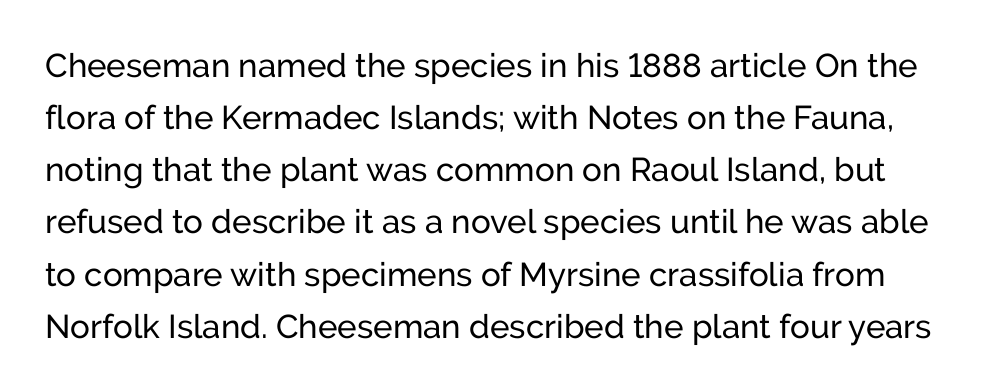
The image shows 33 px regular-weight sans-serif type, upright; set normal line spacing (1.58x), normal letter spacing, not underlined; low stroke contrast and a medium x-height.
